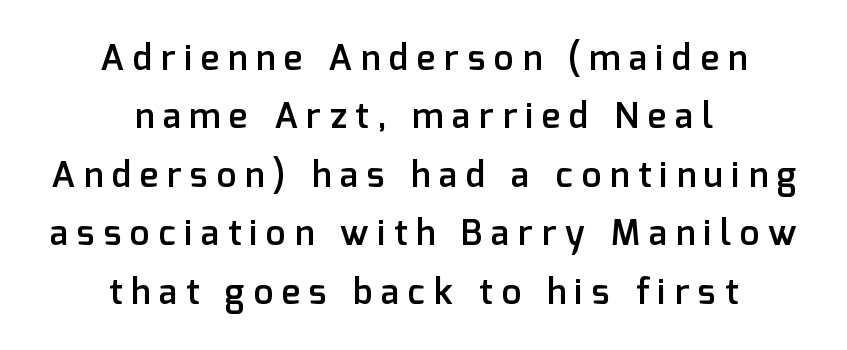
A semibold gives these letters moderate extra thickness, short of bold. Loose tracking; the words dissolve into strings of separated letters. Style check: upright. These lines are rendered in a variable-pitch font. If you folded the block vertically in half, each line would mirror itself in length.
